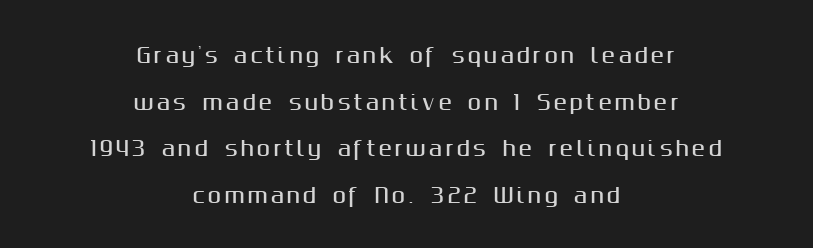
Q: Is the text italic (slanted)? A: No, it is upright.
Q: Is the text underlined? A: No.
Q: How is the paragraph aligned? A: Centered.
Q: Is the spacing between lines tight, normal or loose? A: Loose.
